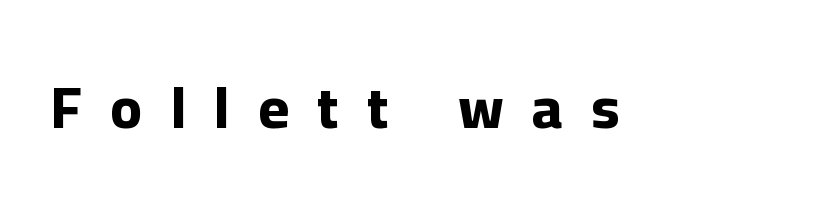
Q: Is the text bold? A: Yes.
Q: Is the text italic (slanted)? A: No, it is upright.
Q: Is the typeface a serif or a sans-serif typeface? A: Sans-serif.
Q: Is the text underlined? A: No.
Q: Is the spacing between letters normal or unusually wide? A: Unusually wide.
Q: Width (condensed, normal, or wide)? A: Normal.
Q: Stroke contrast? A: Low.
Q: x-height? A: Medium.
Q: Monospaced? A: No.
